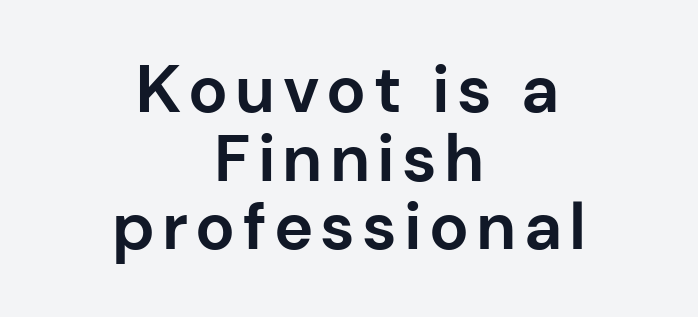
{"serif": "no", "italic": "no", "bold": "yes", "weight": "bold", "width": "normal", "stroke_contrast": "low", "x_height": "medium", "monospaced": "no", "underline": "no", "align": "center", "line_spacing": "tight", "line_spacing_ratio": 1.04, "glyph_px": 66}
